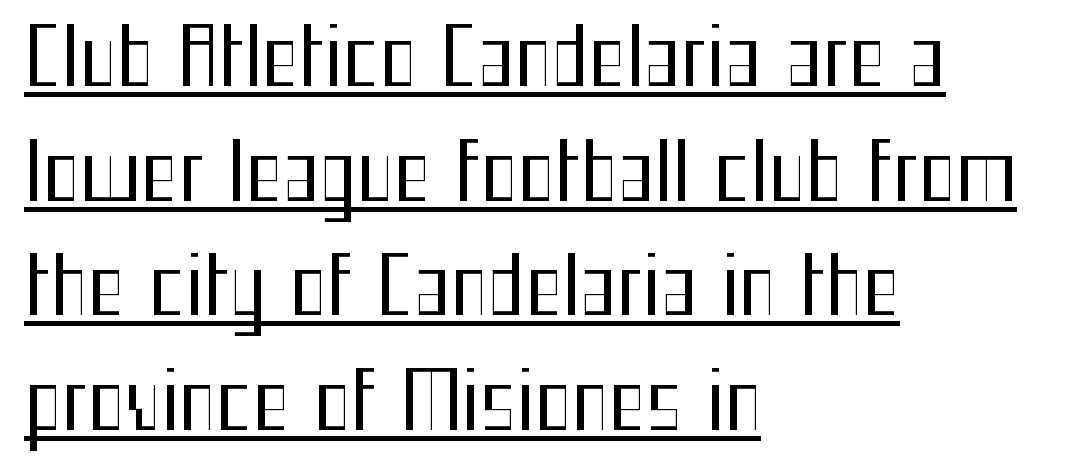
The line texture is even and compact thanks to regular tracking. Note the varied advance widths — an 'i' is clearly narrower than an 'm'. Baseline-to-baseline distance is the conventional proportion of letter height. These glyphs show unthickened strokes, regular width or finer. Grotesque or geometric, the face here clearly has no serifs. Quick note: underline on.
